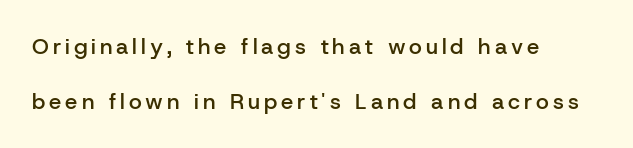
Q: Is the text bold? A: Semi-bold.
Q: Is the text italic (slanted)? A: No, it is upright.
Q: Is the text underlined? A: No.
Q: How is the paragraph aligned? A: Left-aligned.
Q: Is the spacing between lines tight, normal or loose? A: Loose.
